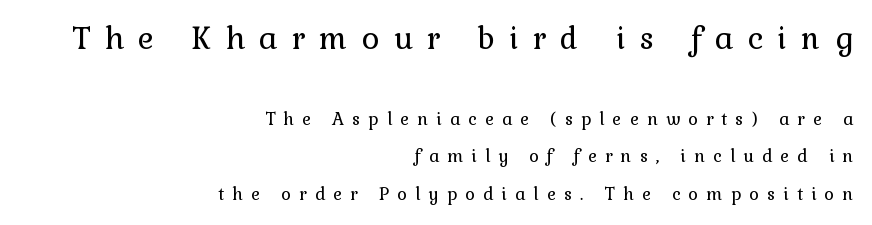
Italic? Not at all — the glyphs are vertical. Letters have the restrained weight of plain body copy at most. Horizontal alignment here is rightward, an uncommon choice for prose. The area under the type is left untouched. How would I describe the line gaps? Wide and relaxed.
